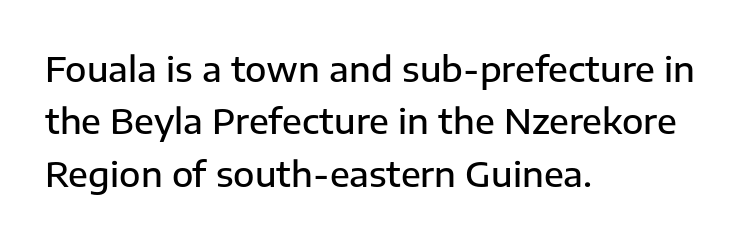
The image shows 35 px semibold sans-serif type, upright; set left-aligned, normal line spacing (1.5x), normal letter spacing, not underlined; low stroke contrast and a medium x-height.
